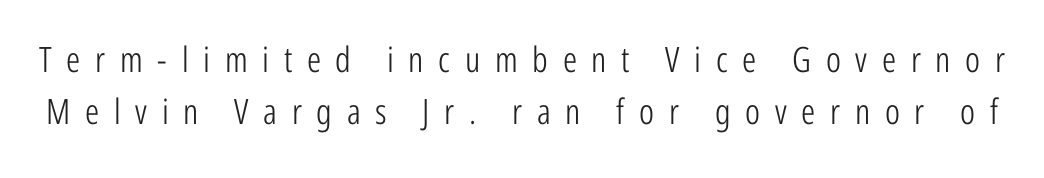
{"serif": "no", "italic": "no", "bold": "no", "weight": "light", "width": "condensed", "stroke_contrast": "low", "x_height": "medium", "monospaced": "no", "underline": "no", "line_spacing": "normal", "line_spacing_ratio": 1.48, "letter_spacing": "wide", "letter_spacing_em": 0.42, "glyph_px": 35}
